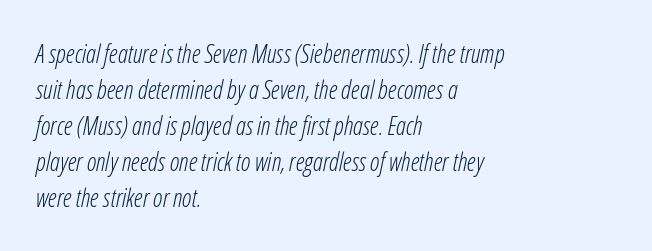
The image shows 25 px text type, italic (leaning right); set left-aligned, normal line spacing (1.44x), normal letter spacing, not underlined.
